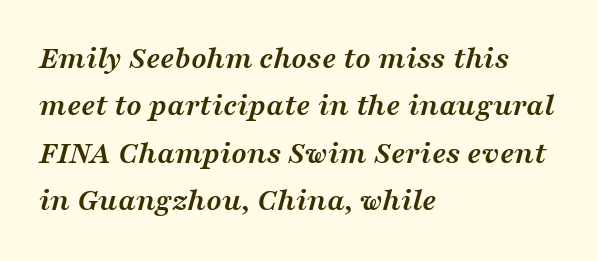
Q: Is the text bold? A: Yes.
Q: Is the text italic (slanted)? A: Yes, it leans right by about 16 degrees.
Q: Is the typeface a serif or a sans-serif typeface? A: Serif.
Q: Is the text underlined? A: No.
Q: How is the paragraph aligned? A: Left-aligned.
Q: Is the spacing between letters normal or unusually wide? A: Normal.
Q: Is the spacing between lines tight, normal or loose? A: Normal.
Q: Width (condensed, normal, or wide)? A: Wide.
Q: Stroke contrast? A: Medium.
Q: x-height? A: Medium.
Q: Monospaced? A: No.
